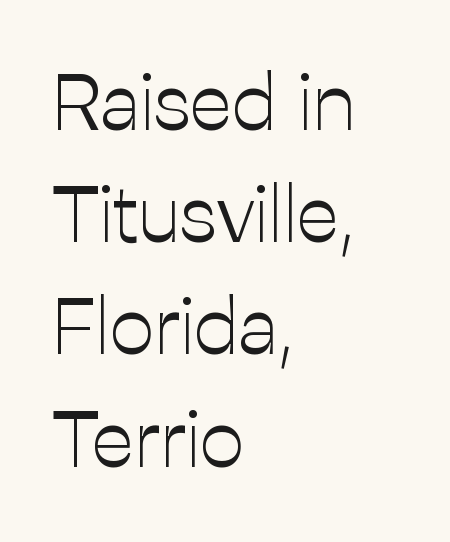
{"serif": "no", "italic": "no", "bold": "no", "weight": "light", "width": "normal", "stroke_contrast": "low", "x_height": "medium", "monospaced": "no", "underline": "no", "align": "left", "line_spacing": "normal", "line_spacing_ratio": 1.42, "letter_spacing": "normal", "letter_spacing_em": 0.0, "glyph_px": 79}
